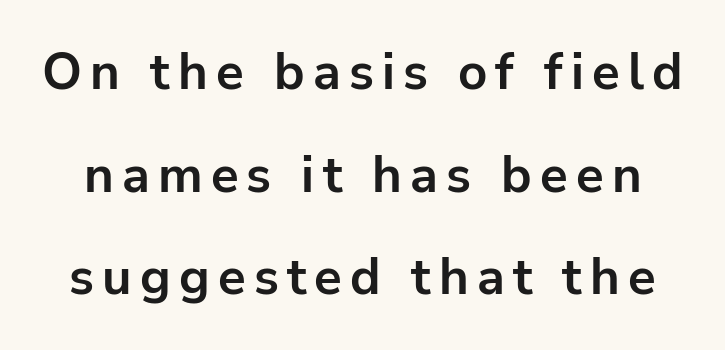
Q: Is the text bold? A: Yes.
Q: Is the text italic (slanted)? A: No, it is upright.
Q: Is the typeface a serif or a sans-serif typeface? A: Sans-serif.
Q: Is the text underlined? A: No.
Q: Is the spacing between lines tight, normal or loose? A: Loose.
Q: Width (condensed, normal, or wide)? A: Normal.
Q: Stroke contrast? A: Low.
Q: x-height? A: Medium.
Q: Monospaced? A: No.
